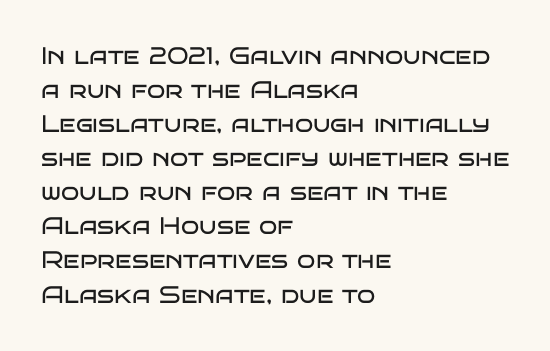
Q: Is the text bold? A: No.
Q: Is the text italic (slanted)? A: No, it is upright.
Q: Is the text underlined? A: No.
Q: How is the paragraph aligned? A: Left-aligned.
Q: Is the spacing between letters normal or unusually wide? A: Normal.
Q: Is the spacing between lines tight, normal or loose? A: Normal.
